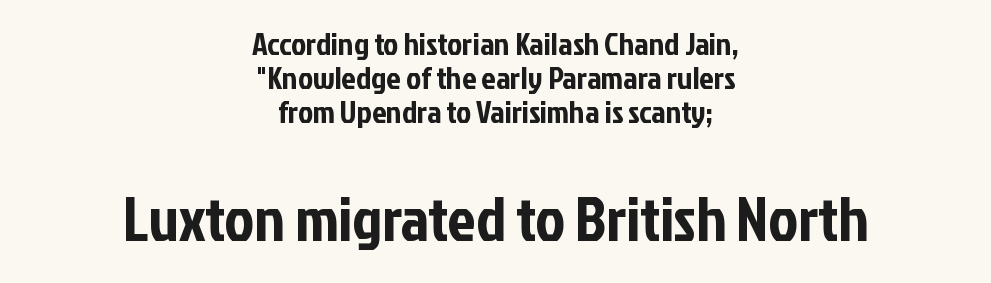
The image shows 63 px condensed sans-serif type, upright; set centered, tight line spacing (1.07x), normal letter spacing, not underlined; the second (bottom) block is 1.97x larger; low stroke contrast and a medium x-height.
